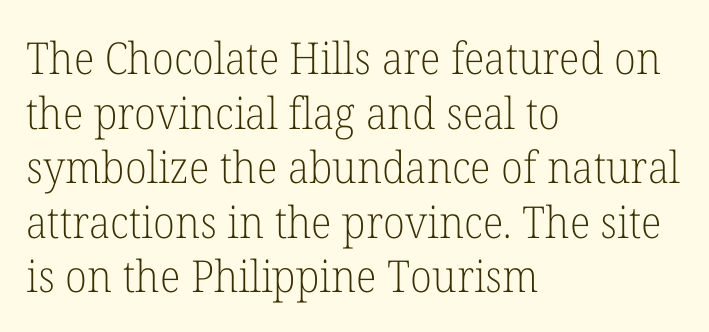
These lines stack with their left ends in a neat column. Spacing verdict: proportional, widths tailored to each character. Check under the words: just untouched page. The designer went with a serif here, giving each stem small feet. The characters are drawn with everyday or finer stroke widths. A roman cut, with each character standing at attention.
